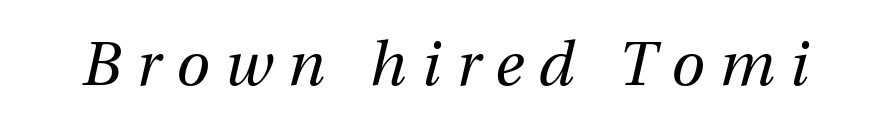
{"italic": "yes", "lean": "right", "slant_degrees": 13, "bold": "no", "weight": "regular", "width": "normal", "stroke_contrast": "medium", "x_height": "medium", "monospaced": "no", "underline": "no", "letter_spacing": "wide", "letter_spacing_em": 0.25, "glyph_px": 61}
